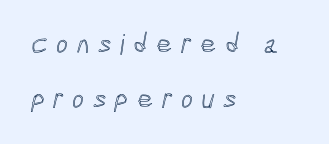
Q: Is the text underlined? A: No.
Q: How is the paragraph aligned? A: Left-aligned.
Q: Is the spacing between letters normal or unusually wide? A: Unusually wide.
Q: Is the spacing between lines tight, normal or loose? A: Loose.
Q: Width (condensed, normal, or wide)? A: Condensed.
Q: x-height? A: Medium.
Q: Monospaced? A: No.
